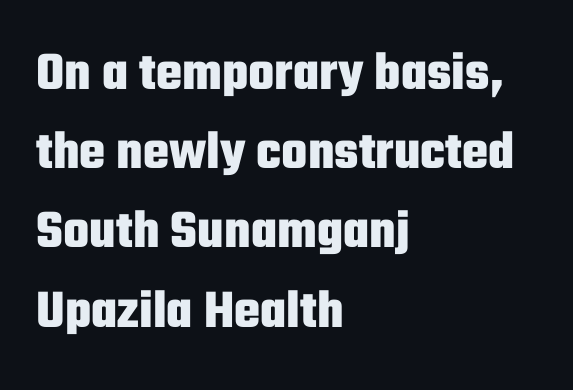
{"serif": "no", "italic": "no", "bold": "yes", "weight": "heavy", "width": "condensed", "stroke_contrast": "low", "x_height": "medium", "monospaced": "no", "underline": "no", "align": "left", "line_spacing": "normal", "line_spacing_ratio": 1.44, "letter_spacing": "normal", "letter_spacing_em": 0.0, "glyph_px": 55}
